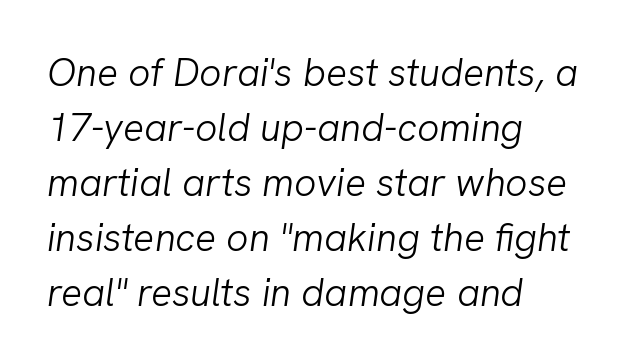
{"italic": "yes", "lean": "right", "slant_degrees": 8, "bold": "no", "weight": "light", "width": "normal", "stroke_contrast": "low", "x_height": "medium", "monospaced": "no", "underline": "no", "align": "left", "line_spacing": "normal", "line_spacing_ratio": 1.41, "letter_spacing": "normal", "letter_spacing_em": 0.0, "glyph_px": 39}
